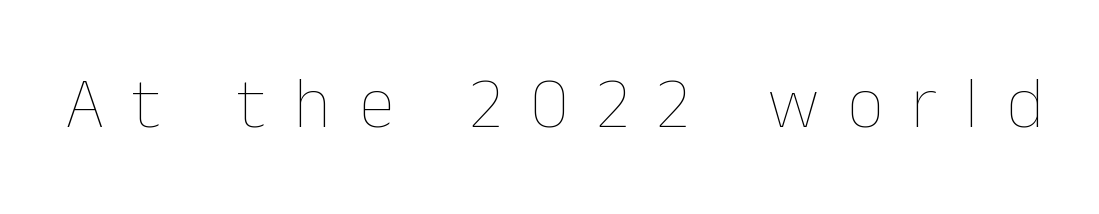
{"italic": "no", "bold": "no", "weight": "thin", "width": "normal", "stroke_contrast": "low", "x_height": "medium", "monospaced": "no", "underline": "no", "letter_spacing": "wide", "letter_spacing_em": 0.38, "glyph_px": 73}
